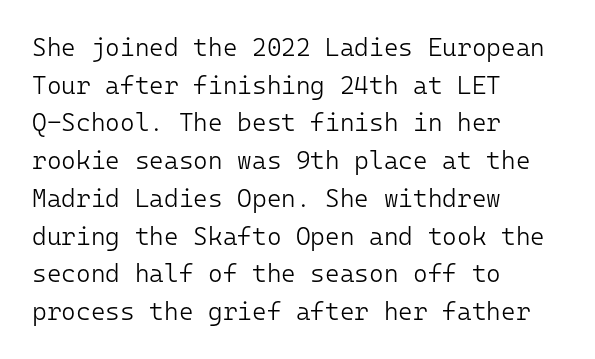
{"italic": "no", "bold": "no", "underline": "no", "align": "left", "line_spacing": "normal", "line_spacing_ratio": 1.51, "letter_spacing": "normal", "letter_spacing_em": 0.0, "glyph_px": 25}
